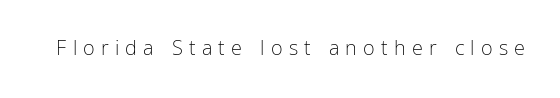
The image shows 20 px text type, upright; set unusually wide letter spacing (+0.31 em), not underlined.
